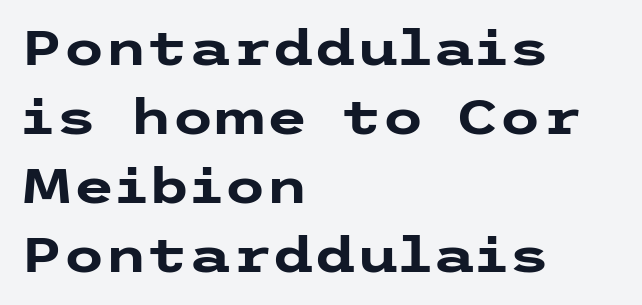
Ordinary non-slanted type is in use. I'd call this a sans setting — the letters go barefoot. Horizontally, the lines are justified to the leading edge only. These lines keep a tight, regular rhythm from letter to letter.
